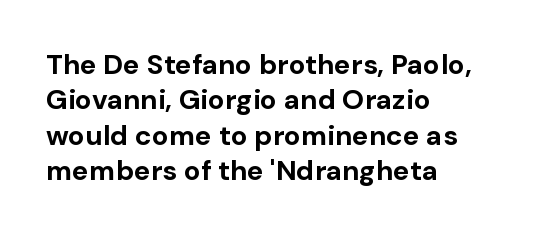
{"serif": "no", "italic": "no", "bold": "yes", "weight": "bold", "width": "normal", "stroke_contrast": "low", "x_height": "medium", "monospaced": "no", "underline": "no", "align": "left", "line_spacing": "normal", "line_spacing_ratio": 1.26, "letter_spacing": "normal", "letter_spacing_em": 0.0, "glyph_px": 28}
